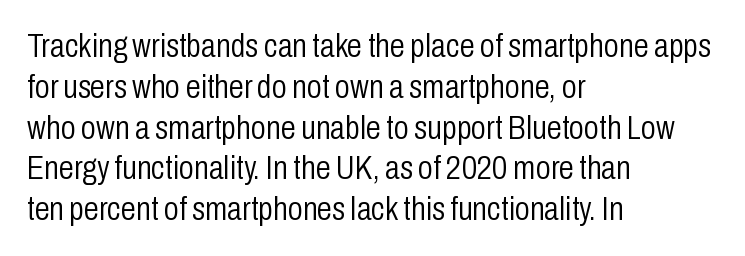
{"serif": "no", "italic": "no", "bold": "no", "weight": "light", "width": "condensed", "stroke_contrast": "low", "x_height": "medium", "monospaced": "no", "underline": "no", "align": "left", "line_spacing_ratio": 1.2, "letter_spacing": "normal", "letter_spacing_em": 0.0, "glyph_px": 34}
